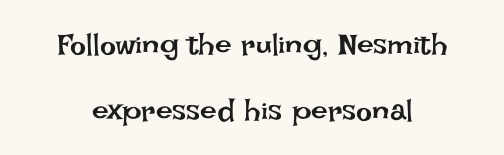
Q: Is the text bold? A: No.
Q: Is the text italic (slanted)? A: No, it is upright.
Q: Is the text underlined? A: No.
Q: Is the spacing between letters normal or unusually wide? A: Normal.
Q: Is the spacing between lines tight, normal or loose? A: Loose.
Q: Width (condensed, normal, or wide)? A: Normal.
Q: Stroke contrast? A: Low.
Q: x-height? A: Large.
Q: Monospaced? A: No.
